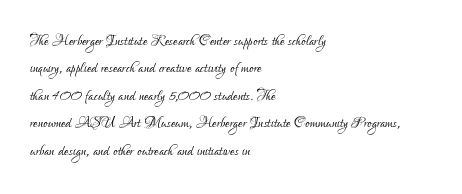
{"bold": "no", "underline": "no", "align": "left", "line_spacing": "normal", "line_spacing_ratio": 1.37, "letter_spacing": "normal", "letter_spacing_em": 0.0, "glyph_px": 20}
